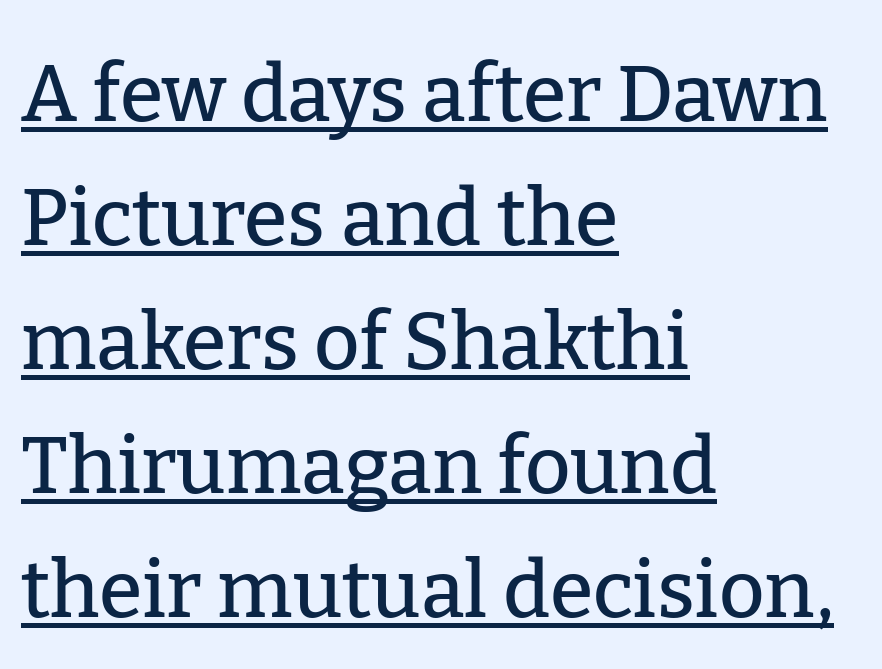
The rag falls on the right side of this text block. The leading is moderate, giving the passage an even texture. Is this a sans? No — the strokes have serifs. This is the regular roman posture of the typeface. Caption: standard tracking, unaltered.
